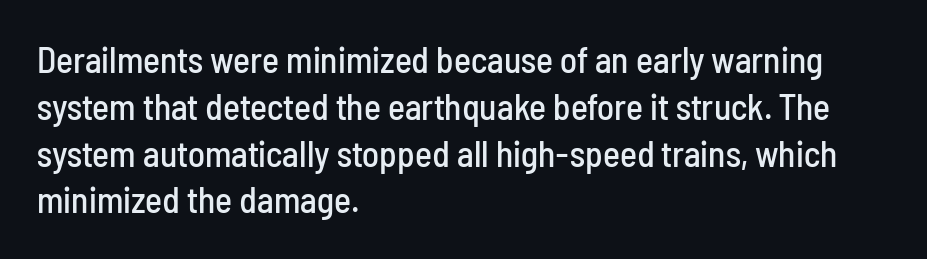
Q: Is the text italic (slanted)? A: No, it is upright.
Q: Is the typeface a serif or a sans-serif typeface? A: Sans-serif.
Q: Is the text underlined? A: No.
Q: How is the paragraph aligned? A: Left-aligned.
Q: Is the spacing between letters normal or unusually wide? A: Normal.
Q: Is the spacing between lines tight, normal or loose? A: Normal.
Q: Width (condensed, normal, or wide)? A: Condensed.
Q: Stroke contrast? A: Low.
Q: x-height? A: Medium.
Q: Monospaced? A: No.
